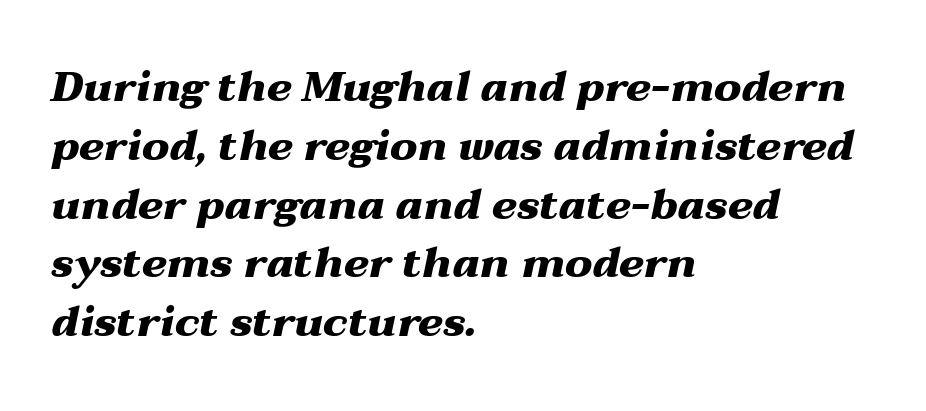
{"italic": "yes", "lean": "right", "slant_degrees": 12, "bold": "yes", "weight": "heavy", "width": "wide", "stroke_contrast": "medium", "x_height": "medium", "monospaced": "no", "underline": "no", "align": "left", "line_spacing": "normal", "line_spacing_ratio": 1.4, "letter_spacing": "normal", "letter_spacing_em": 0.0, "glyph_px": 42}
